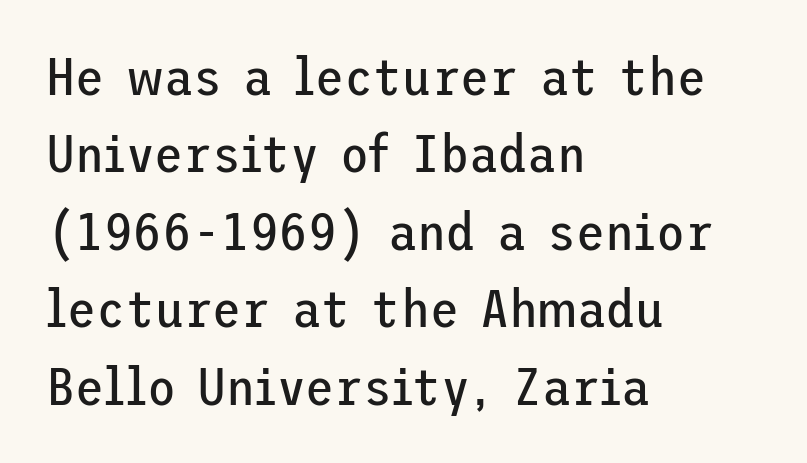
The image shows 53 px regular-weight sans-serif type, upright; set left-aligned, normal line spacing (1.46x), normal letter spacing, not underlined; low stroke contrast and a medium x-height.
